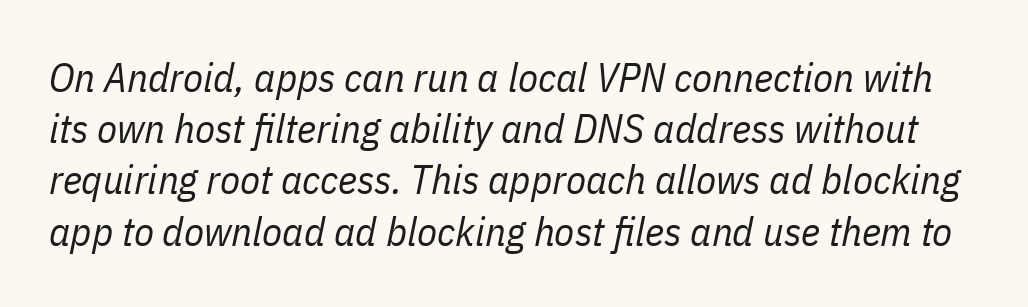
The image shows 41 px regular-weight, condensed type, italic (leaning right); set normal line spacing (1.25x), normal letter spacing, not underlined; low stroke contrast and a medium x-height.
